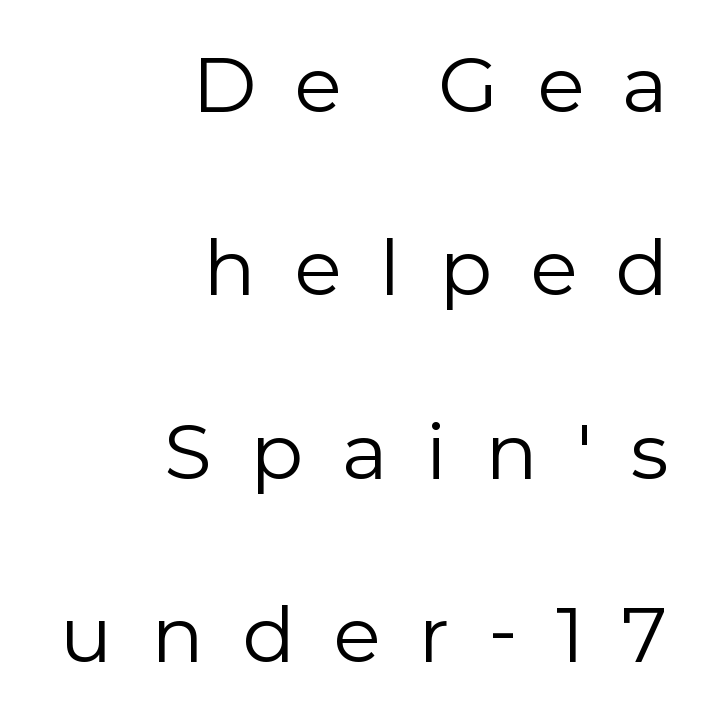
Q: Is the text bold? A: No.
Q: Is the text italic (slanted)? A: No, it is upright.
Q: Is the typeface a serif or a sans-serif typeface? A: Sans-serif.
Q: Is the text underlined? A: No.
Q: How is the paragraph aligned? A: Right-aligned.
Q: Is the spacing between letters normal or unusually wide? A: Unusually wide.
Q: Is the spacing between lines tight, normal or loose? A: Loose.
Q: Width (condensed, normal, or wide)? A: Normal.
Q: Stroke contrast? A: Low.
Q: x-height? A: Medium.
Q: Monospaced? A: No.
